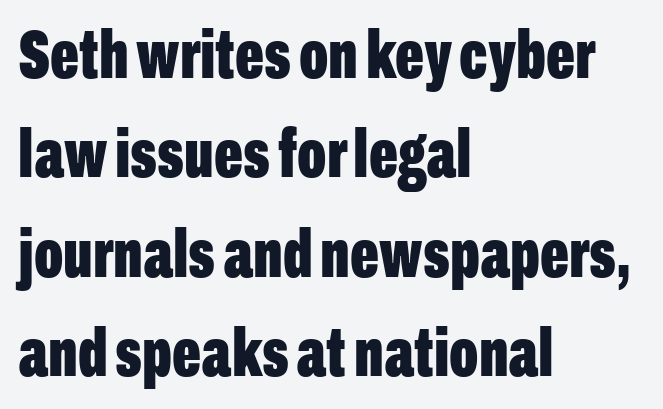
Q: Is the text bold? A: Yes.
Q: Is the text italic (slanted)? A: No, it is upright.
Q: Is the typeface a serif or a sans-serif typeface? A: Sans-serif.
Q: Is the text underlined? A: No.
Q: How is the paragraph aligned? A: Left-aligned.
Q: Is the spacing between letters normal or unusually wide? A: Normal.
Q: Is the spacing between lines tight, normal or loose? A: Normal.
Q: Width (condensed, normal, or wide)? A: Condensed.
Q: Stroke contrast? A: Low.
Q: x-height? A: Medium.
Q: Monospaced? A: No.
